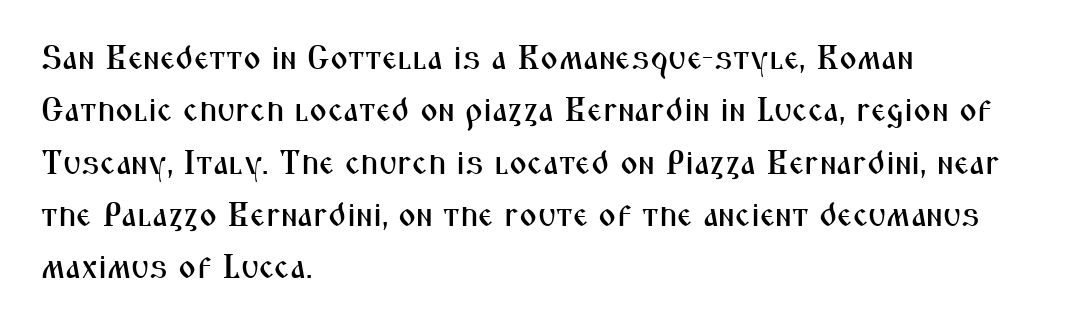
Standard letterfit; no display-style spreading of the glyphs. When letters stand straight like this, we call the style roman or upright. Alignment: flush left. Type style note: lacks serifs. Looks like regular typesetting: each glyph gets only the width it needs. One glance says typical: line gaps are just what's usual.
